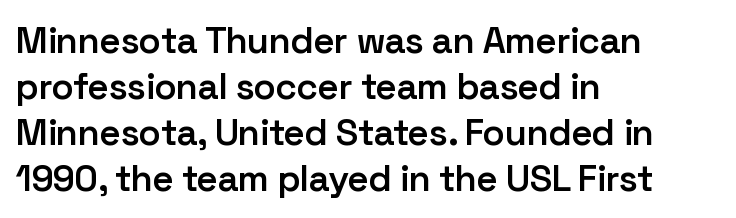
The image shows 37 px semibold sans-serif type, upright; set left-aligned, line spacing 1.24x, normal letter spacing, not underlined; low stroke contrast and a medium x-height.
